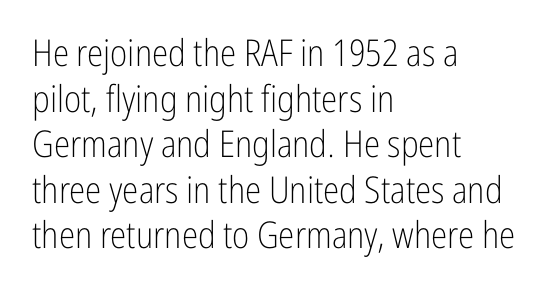
{"serif": "no", "italic": "no", "bold": "no", "weight": "light", "width": "condensed", "stroke_contrast": "low", "x_height": "medium", "monospaced": "no", "underline": "no", "align": "left", "line_spacing_ratio": 1.23, "letter_spacing": "normal", "letter_spacing_em": 0.0, "glyph_px": 37}
